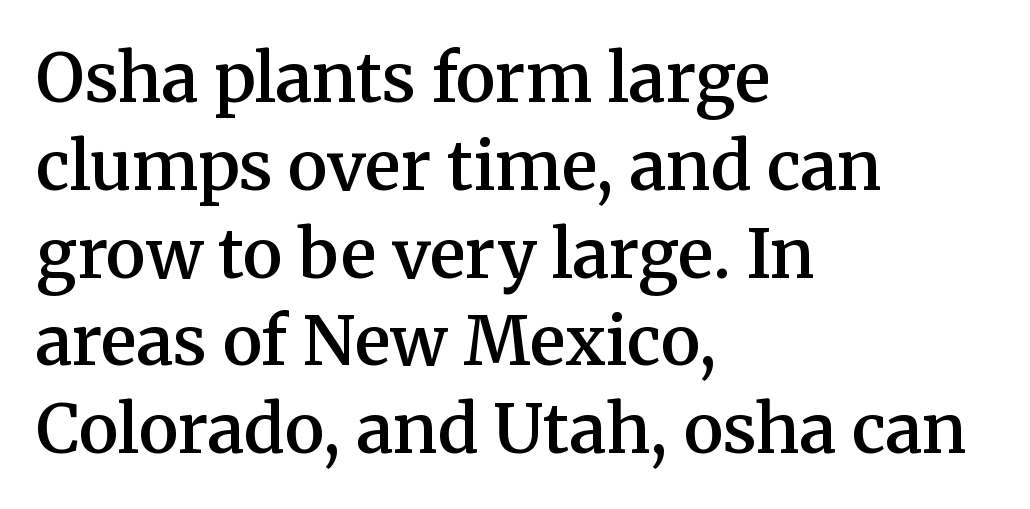
Letterform terminals end in serifs throughout the passage. What's the leading like? Ordinary, nothing unusual. You can tell it's not italic because the verticals are truly vertical. Casual observation: everything's shoved over to the left. Spacing between characters is what you'd get straight out of the box.
